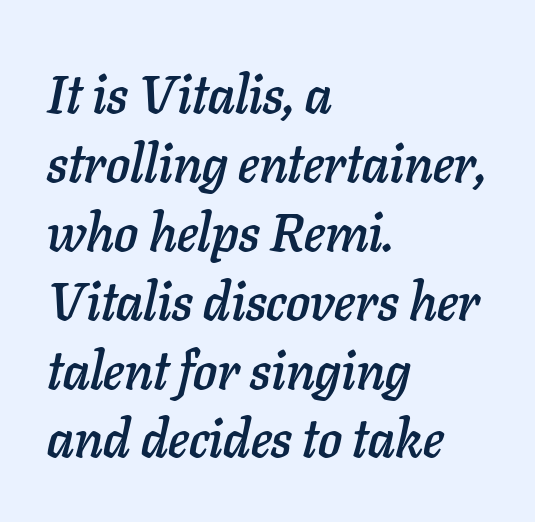
The image shows 53 px text type, italic (leaning right); set left-aligned, normal line spacing (1.3x), normal letter spacing, not underlined; low stroke contrast and a medium x-height.
